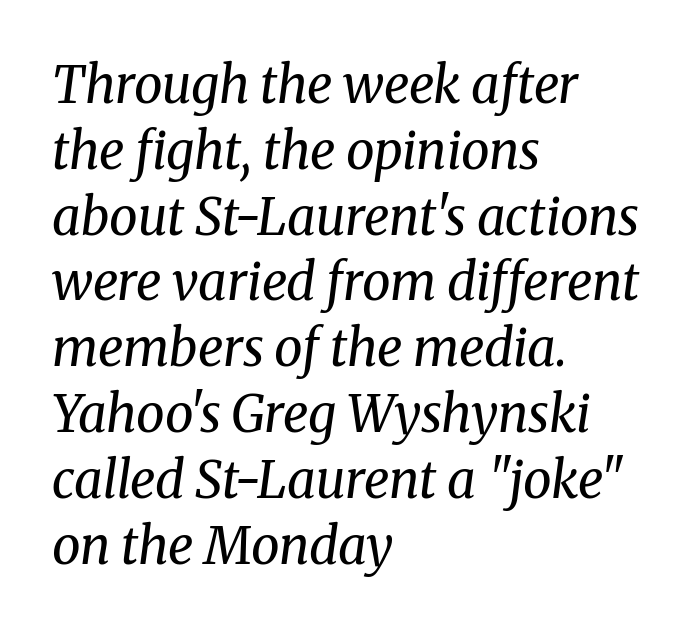
The image shows 51 px regular-weight serif type, italic (leaning right); set left-aligned, normal line spacing (1.29x), normal letter spacing, not underlined; medium stroke contrast and a medium x-height.
